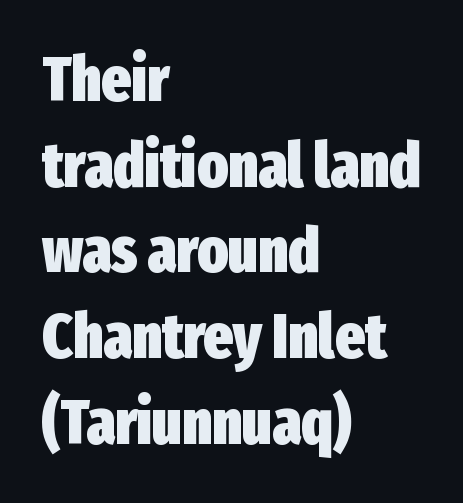
Check under the words: just untouched page. I'd call this a sans setting — the letters go barefoot. Every row of glyphs begins at an identical x-position on the left. How are the letters spaced? Ordinarily, with no added tracking. Vertically, the passage feels balanced, rows spaced as you'd expect. The font is running at its bold setting.
